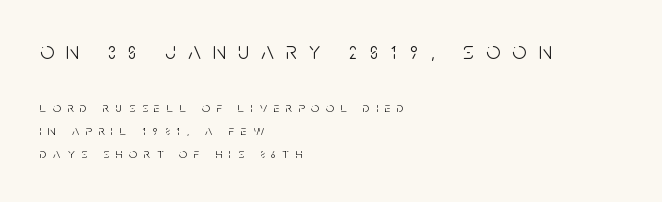
Whoever set this chose a conventional vertical rhythm. Look at the glyph heights: the upper group is clearly the bigger setting. The typography opts for an upright posture over an oblique one. The strip under each line holds only bare page.
